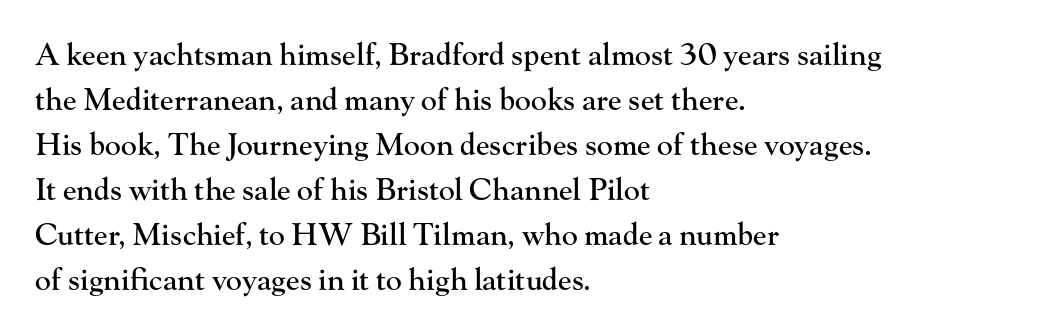
{"serif": "yes", "italic": "no", "width": "normal", "stroke_contrast": "high", "x_height": "small", "monospaced": "no", "underline": "no", "align": "left", "line_spacing": "normal", "line_spacing_ratio": 1.5, "letter_spacing": "normal", "letter_spacing_em": 0.0, "glyph_px": 30}
